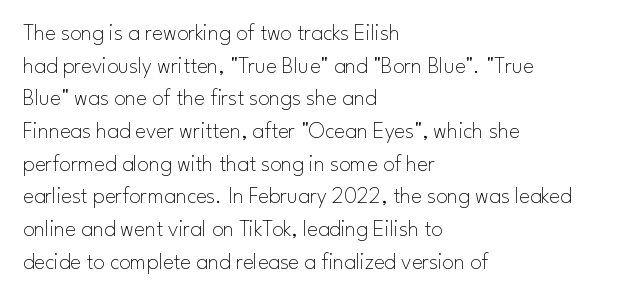
Characters follow at the spacing the type designer built in. The letterforms sit at book weight or below. Rendered with straight, roman letterforms. The rows are spaced the way most documents space them. The strip under each line holds only bare page.
